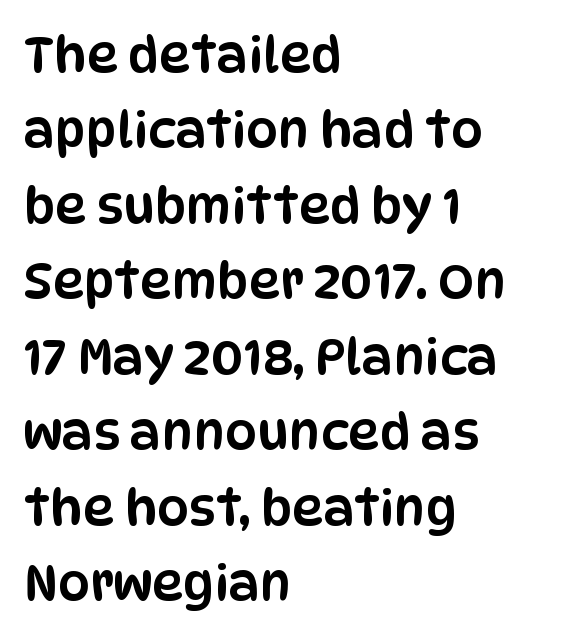
Q: Is the text italic (slanted)? A: No, it is upright.
Q: Is the typeface a serif or a sans-serif typeface? A: Sans-serif.
Q: Is the text underlined? A: No.
Q: How is the paragraph aligned? A: Left-aligned.
Q: Is the spacing between letters normal or unusually wide? A: Normal.
Q: Is the spacing between lines tight, normal or loose? A: Normal.
Q: Width (condensed, normal, or wide)? A: Condensed.
Q: Stroke contrast? A: Low.
Q: x-height? A: Large.
Q: Monospaced? A: No.
